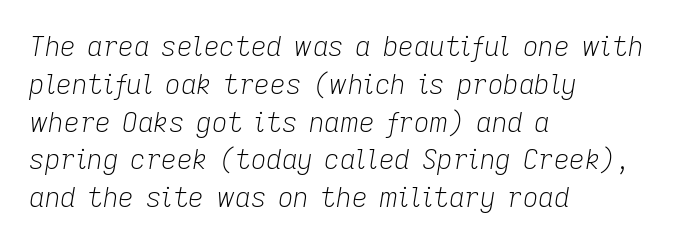
Leading matches the norm, producing a regular column. Layout note: lines flush left. The passage shown is not bold in any degree. A typesetter would call this zero additional tracking. The font's italic variant was chosen for this text.
